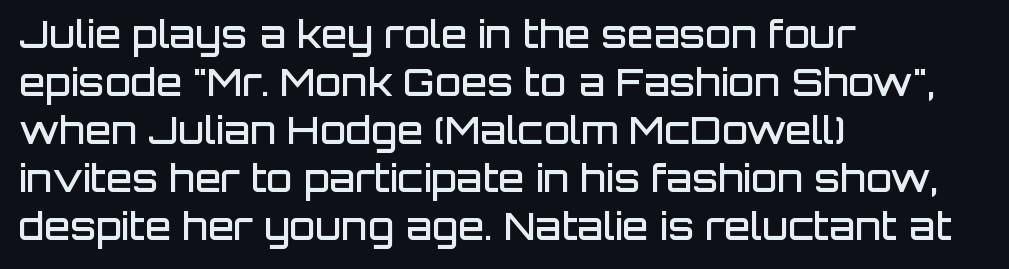
Vertical spacing — default. The typesetter chose a ragged-right arrangement here. This sample uses an upright cut, with every glyph sitting square on the baseline. Is the letter spacing exaggerated? No — it looks like the ordinary default. Type style note: lacks serifs. Looks like regular typesetting: each glyph gets only the width it needs.
